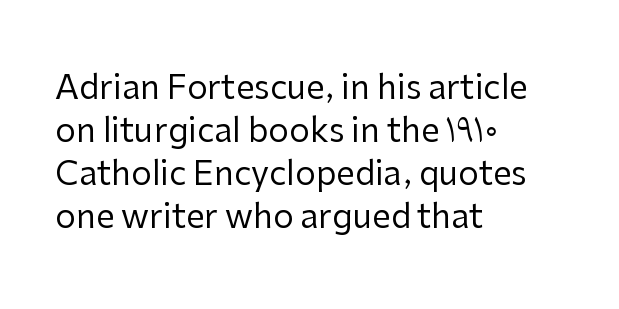
The image shows 33 px regular-weight sans-serif type, upright; set left-aligned, normal line spacing (1.3x), normal letter spacing, not underlined; low stroke contrast and a medium x-height.
